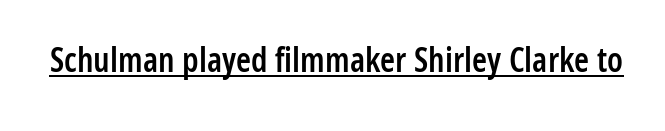
The face used here is proportionally spaced, like ordinary book or web type. In designer terms, the underline attribute is active on this setting. To sum up the face: it is a sans, with no serifs. Does the weight exceed regular? Yes, but only to semibold. Students, note that the glyphs here touch the page at normal intervals. This sample uses an upright cut, with every glyph sitting square on the baseline.
